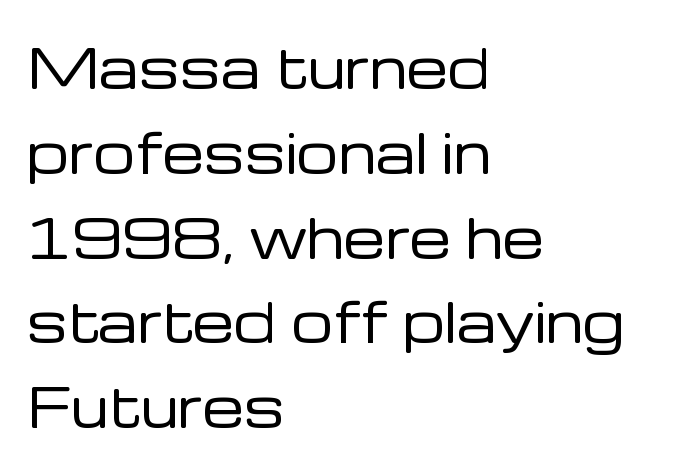
{"serif": "no", "italic": "no", "bold": "no", "weight": "regular", "width": "normal", "stroke_contrast": "low", "x_height": "medium", "monospaced": "no", "underline": "no", "align": "left", "line_spacing": "normal", "line_spacing_ratio": 1.6, "letter_spacing": "normal", "letter_spacing_em": 0.0, "glyph_px": 53}
